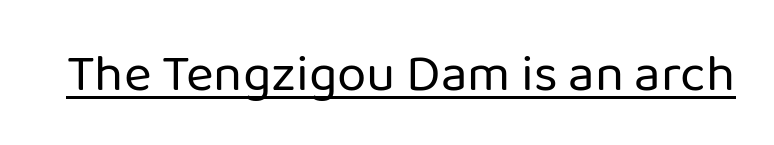
The image shows 53 px regular-weight sans-serif type, upright; set normal letter spacing, underlined; low stroke contrast and a medium x-height.
